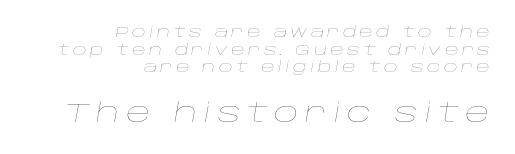
Underlining? Definitely not there. The ragged edge is on the left, which tells us the setting is flush right. Someone cranked the tracking dial way up on this one. Size hierarchy here favors the trailing block over the leading one. The font is comparable to plain body text, perhaps lighter. Characters are canted at an angle relative to the baseline's perpendicular.
